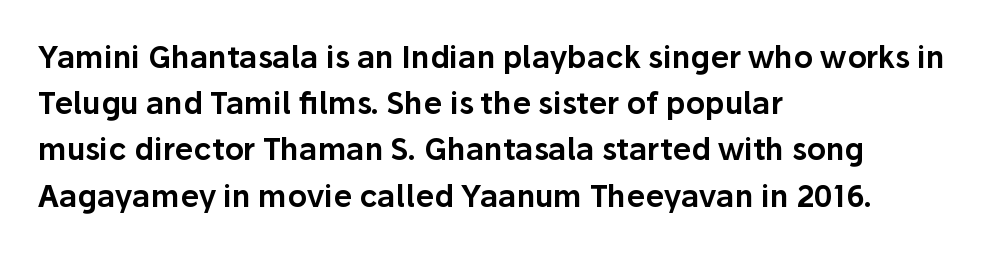
{"serif": "no", "italic": "no", "width": "normal", "stroke_contrast": "low", "x_height": "medium", "monospaced": "no", "underline": "no", "align": "left", "line_spacing": "normal", "line_spacing_ratio": 1.54, "letter_spacing": "normal", "letter_spacing_em": 0.0, "glyph_px": 30}
